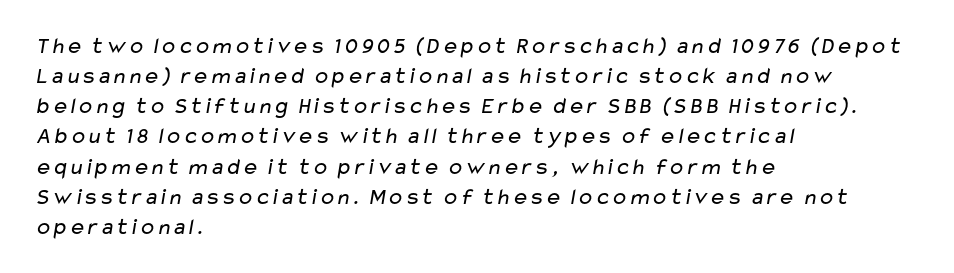
The gaps between neighbouring characters are ordinary and unremarkable. Left-aligned paragraph, ragged on the right. Weight: in the light-to-regular range. Honestly, there is no underline to notice here at all. These lines sit exactly where default settings would place them.
